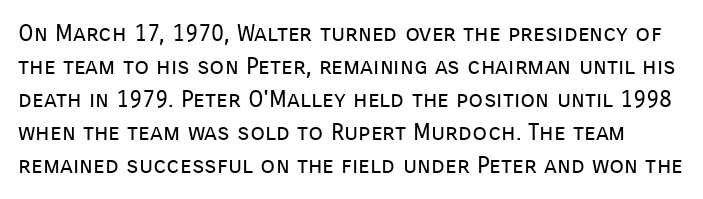
Observe the ordinary spacing: letters are neighbours, not strangers. The typeface has the unassuming heft of standard copy or less. The words here are not underlined. This is roman type, the default non-slanted kind. Notice how descenders clear the ascenders below comfortably — that's standard leading.
